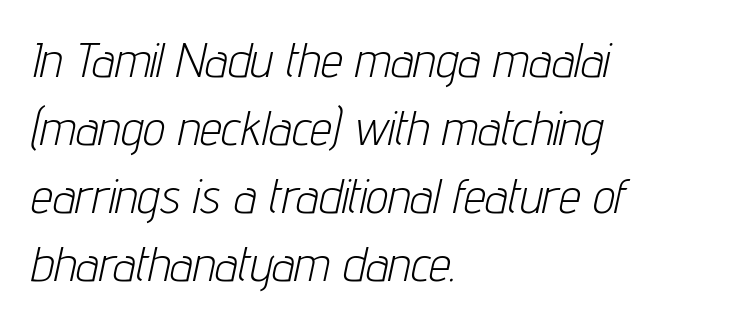
Think of a printed novel: that variable character pitch is what you see here. What stands out about the letter spacing? Nothing — it is the standard amount. This is not heavy type; no bold has been used. Letters rest on an invisible, unmarked baseline. Leftover space on each line is placed entirely after the last word. Vertical spacing — default.
